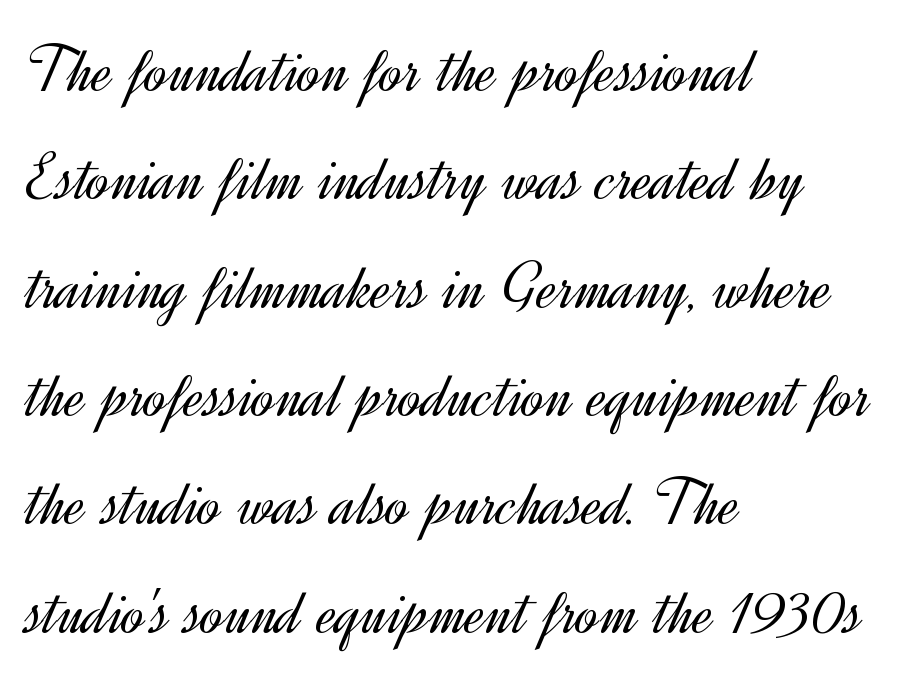
Q: Is the text bold? A: No.
Q: Is the text italic (slanted)? A: Yes.
Q: Is the typeface a serif or a sans-serif typeface? A: Sans-serif.
Q: Is the text underlined? A: No.
Q: How is the paragraph aligned? A: Left-aligned.
Q: Is the spacing between letters normal or unusually wide? A: Normal.
Q: Is the spacing between lines tight, normal or loose? A: Normal.
Q: Width (condensed, normal, or wide)? A: Normal.
Q: x-height? A: Small.
Q: Monospaced? A: No.
